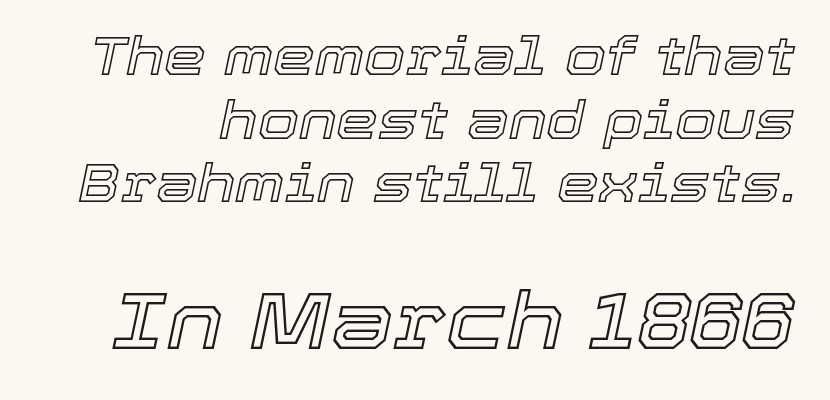
Q: Is the text italic (slanted)? A: Yes, it leans right by about 12 degrees.
Q: Is the text underlined? A: No.
Q: Is the spacing between letters normal or unusually wide? A: Normal.
Q: Which block of text is set in a larger size, the first (top) or the second (bottom)? A: The second (bottom) one.
Q: Width (condensed, normal, or wide)? A: Normal.
Q: x-height? A: Medium.
Q: Monospaced? A: No.
